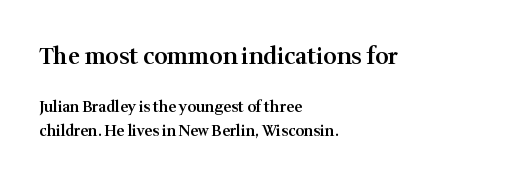
{"italic": "no", "bold": "semi", "underline": "no", "align": "left", "line_spacing": "normal", "line_spacing_ratio": 1.66, "letter_spacing": "normal", "letter_spacing_em": 0.0, "larger_block": "first", "size_ratio": 1.53, "glyph_px": 23}
